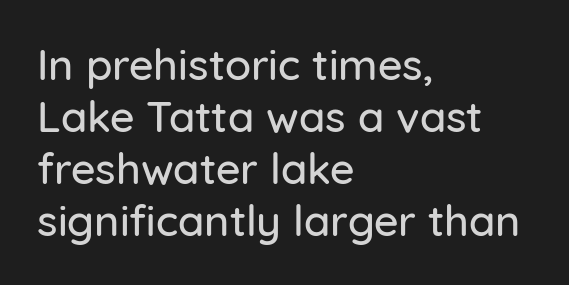
Q: Is the text italic (slanted)? A: No, it is upright.
Q: Is the typeface a serif or a sans-serif typeface? A: Sans-serif.
Q: Is the text underlined? A: No.
Q: How is the paragraph aligned? A: Left-aligned.
Q: Is the spacing between letters normal or unusually wide? A: Normal.
Q: Width (condensed, normal, or wide)? A: Normal.
Q: Stroke contrast? A: Low.
Q: x-height? A: Medium.
Q: Monospaced? A: No.
